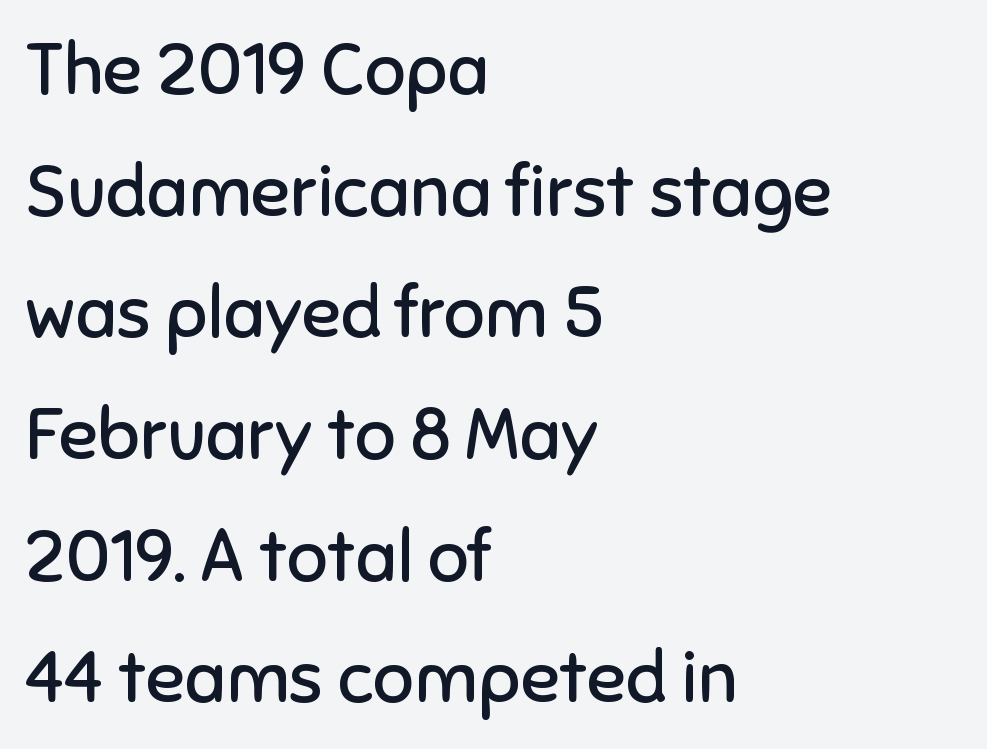
Baseline-to-baseline distance is the conventional proportion of letter height. Spacing verdict: proportional, widths tailored to each character. The font's upright variant was chosen for this text. Does the type have serifs? No, each stem ends abruptly. The passage shown is not bold in any degree. The letterforms sit shoulder to shoulder at normal distance.
